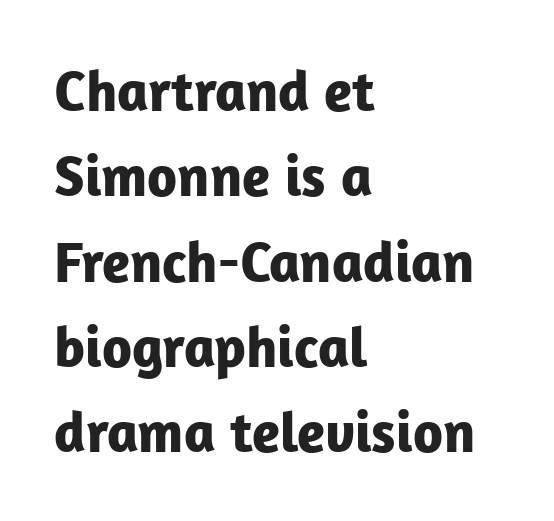
Q: Is the text bold? A: Yes.
Q: Is the text italic (slanted)? A: No, it is upright.
Q: Is the typeface a serif or a sans-serif typeface? A: Sans-serif.
Q: Is the text underlined? A: No.
Q: How is the paragraph aligned? A: Left-aligned.
Q: Is the spacing between letters normal or unusually wide? A: Normal.
Q: Is the spacing between lines tight, normal or loose? A: Normal.
Q: Width (condensed, normal, or wide)? A: Normal.
Q: Stroke contrast? A: Low.
Q: x-height? A: Medium.
Q: Monospaced? A: No.
